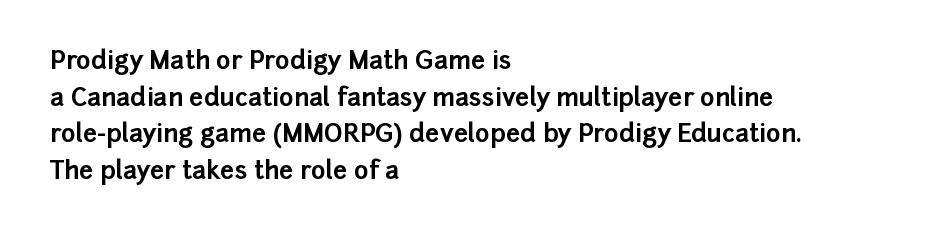
The image shows 25 px bold type, upright; set left-aligned, normal line spacing (1.47x), normal letter spacing, not underlined.
